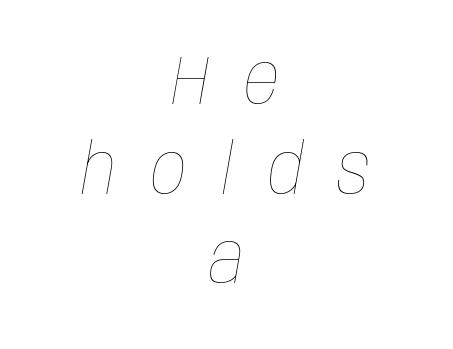
Q: Is the text bold? A: No.
Q: Is the text italic (slanted)? A: Yes, it leans right by about 10 degrees.
Q: Is the text underlined? A: No.
Q: How is the paragraph aligned? A: Centered.
Q: Is the spacing between letters normal or unusually wide? A: Unusually wide.
Q: Is the spacing between lines tight, normal or loose? A: Normal.
Q: Width (condensed, normal, or wide)? A: Condensed.
Q: Stroke contrast? A: Low.
Q: x-height? A: Large.
Q: Monospaced? A: No.
